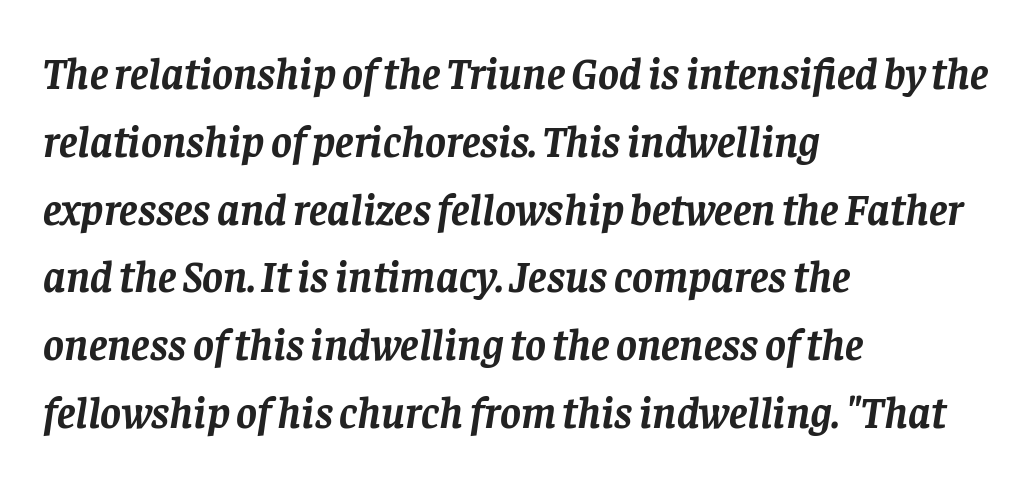
The image shows 44 px semibold serif type, italic (leaning right); set left-aligned, normal line spacing (1.54x), normal letter spacing, not underlined; low stroke contrast and a large x-height.
